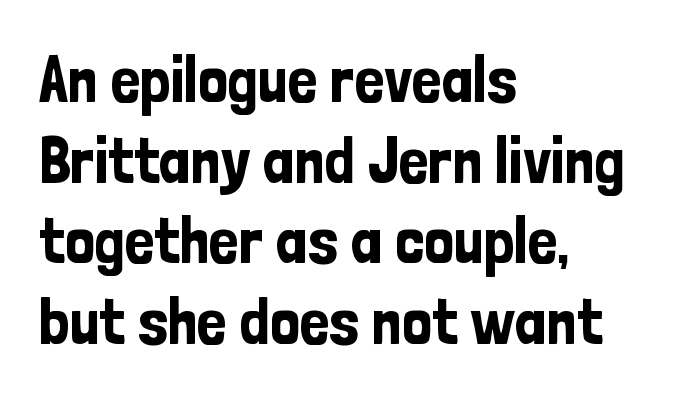
The face used here is proportionally spaced, like ordinary book or web type. Letterform terminals end flat and unadorned throughout the passage. The compositor pushed each line to the left boundary. The specimen omits any rule beneath the text block's lines. Between one letter and the next there's only the usual sliver of space. These lines were composed using upright roman letters.
